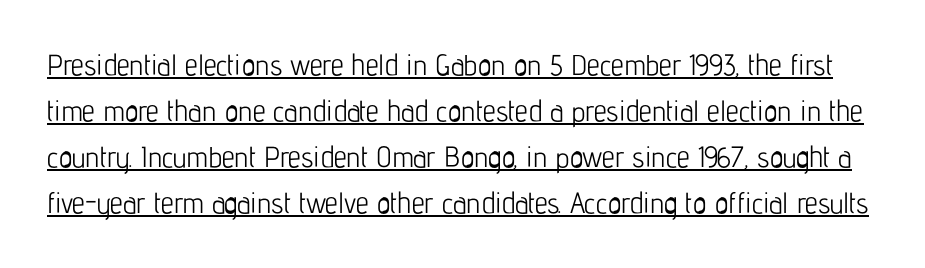
The image shows 29 px light, condensed sans-serif type, upright; set normal line spacing (1.59x), normal letter spacing, underlined; low stroke contrast and a medium x-height.
